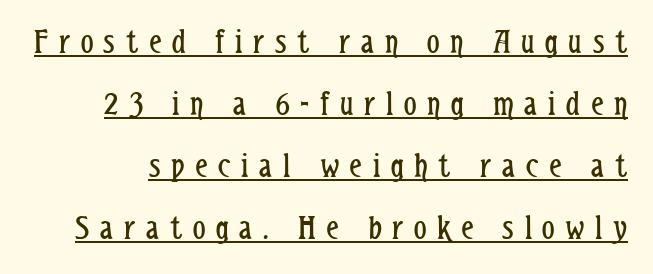
Every character sits straight up, as roman type does. Underlining? Definitely there. The face used here is proportionally spaced, like ordinary book or web type. These glyphs show unthickened strokes, regular width or finer.
